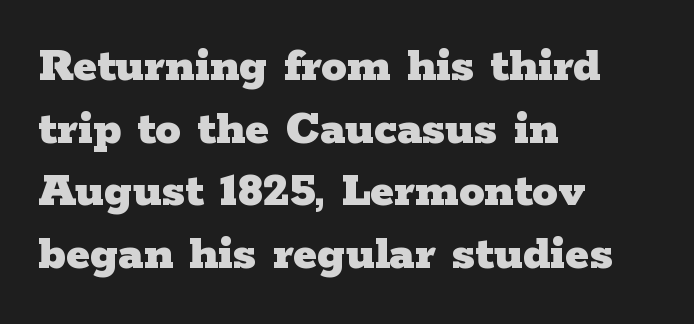
The image shows 51 px heavy, wide serif type, upright; set left-aligned, line spacing 1.23x, normal letter spacing, not underlined; low stroke contrast and a medium x-height.
